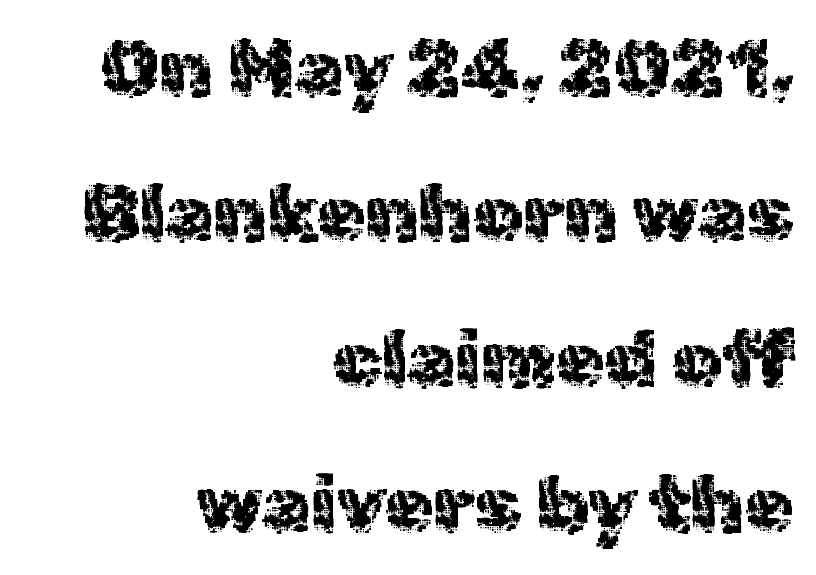
Q: Is the text italic (slanted)? A: No, it is upright.
Q: Is the typeface a serif or a sans-serif typeface? A: Sans-serif.
Q: Is the text underlined? A: No.
Q: How is the paragraph aligned? A: Right-aligned.
Q: Is the spacing between letters normal or unusually wide? A: Normal.
Q: Width (condensed, normal, or wide)? A: Normal.
Q: x-height? A: Medium.
Q: Monospaced? A: No.
